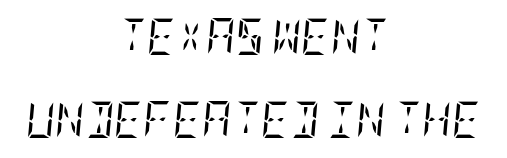
Q: Is the text bold? A: No.
Q: Is the text italic (slanted)? A: Yes, it leans right by about 5 degrees.
Q: Is the typeface a serif or a sans-serif typeface? A: Serif.
Q: Is the text underlined? A: No.
Q: How is the paragraph aligned? A: Centered.
Q: Is the spacing between letters normal or unusually wide? A: Normal.
Q: Is the spacing between lines tight, normal or loose? A: Loose.
Q: Width (condensed, normal, or wide)? A: Condensed.
Q: Stroke contrast? A: Low.
Q: x-height? A: Large.
